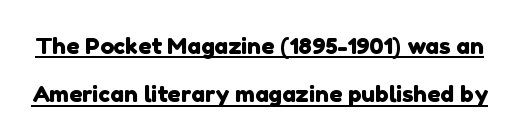
{"underline": "yes", "line_spacing": "loose", "line_spacing_ratio": 2.1, "letter_spacing": "normal", "letter_spacing_em": 0.0, "glyph_px": 23}
